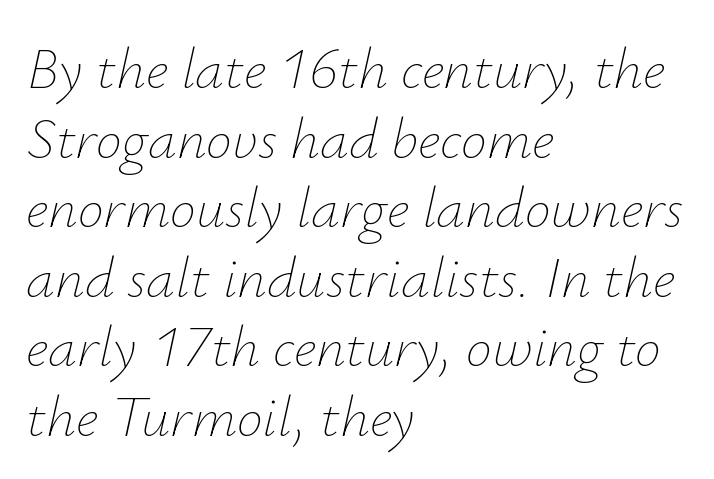
Honestly, there is no underline to notice here at all. Looking at the ascenders, they clearly lean. Notice how the passage keeps a crisp vertical edge on the left only. This sample has the flowing, uneven cadence of proportional lettering.
